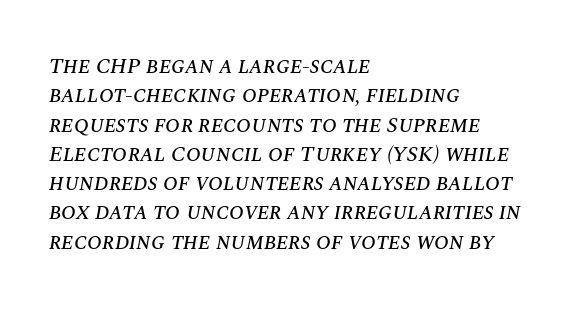
Is the block centered? No — it sits flush against the left margin. If you drew a line through each stem, it would be angled. Rule under the text: the space is simply empty. Leading matches the norm, producing a regular column. Is the letter spacing exaggerated? No — it looks like the ordinary default.
